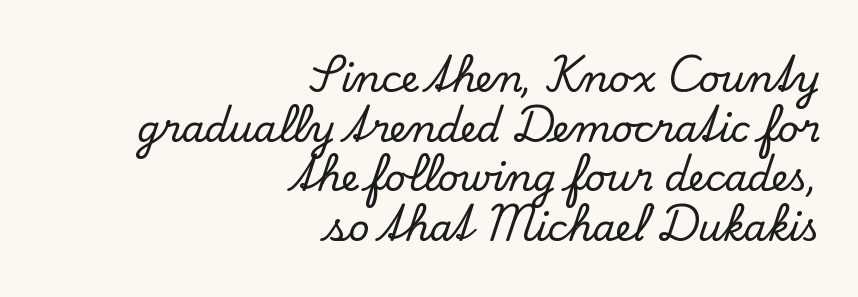
{"serif": "yes", "width": "normal", "stroke_contrast": "low", "x_height": "small", "monospaced": "no", "underline": "no", "align": "right", "line_spacing": "normal", "line_spacing_ratio": 1.34, "letter_spacing": "normal", "letter_spacing_em": 0.0, "glyph_px": 37}
